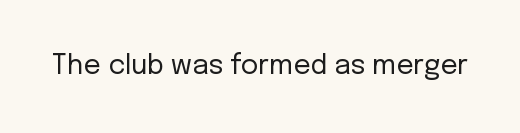
Q: Is the text bold? A: No.
Q: Is the text italic (slanted)? A: No, it is upright.
Q: Is the text underlined? A: No.
Q: Is the spacing between letters normal or unusually wide? A: Normal.
